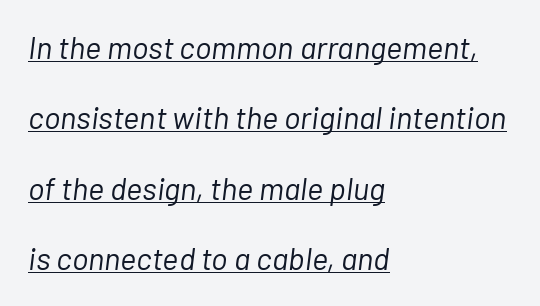
{"italic": "yes", "lean": "right", "slant_degrees": 7, "bold": "no", "weight": "light", "width": "normal", "stroke_contrast": "low", "x_height": "medium", "monospaced": "no", "underline": "yes", "align": "left", "line_spacing": "loose", "line_spacing_ratio": 2.27, "letter_spacing": "normal", "letter_spacing_em": 0.0, "glyph_px": 31}
